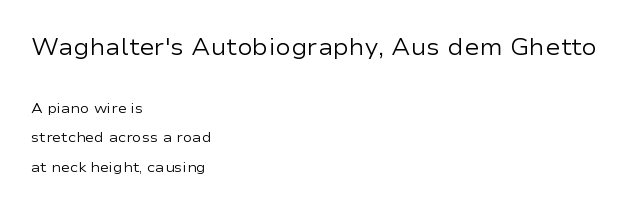
The earlier block is typeset at a bigger size than the later block. The font is comparable to plain body text, perhaps lighter. Descenders hang freely into open space. The lines are quadded left. Do the letters lean? They stand straight.
